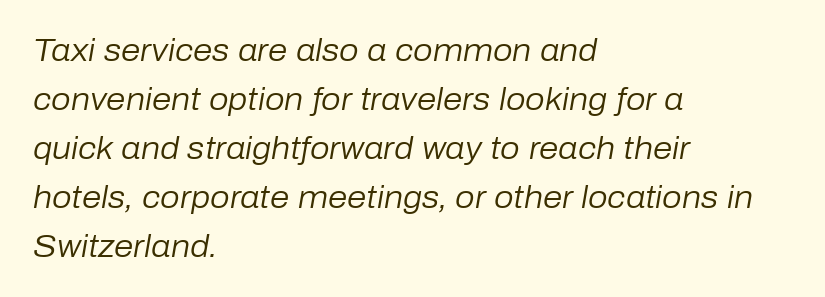
Q: Is the text bold? A: No.
Q: Is the text italic (slanted)? A: Yes, it leans right by about 10 degrees.
Q: Is the text underlined? A: No.
Q: How is the paragraph aligned? A: Left-aligned.
Q: Is the spacing between letters normal or unusually wide? A: Normal.
Q: Is the spacing between lines tight, normal or loose? A: Normal.
Q: Width (condensed, normal, or wide)? A: Normal.
Q: Stroke contrast? A: Low.
Q: x-height? A: Medium.
Q: Monospaced? A: No.
